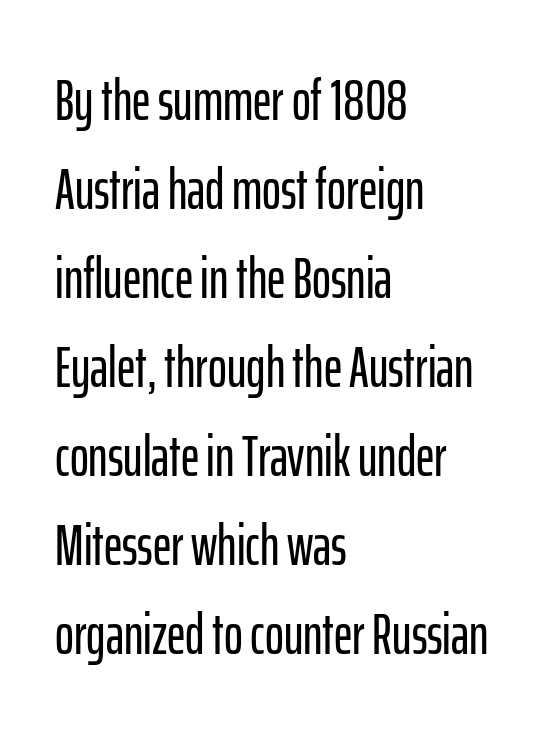
Q: Is the text italic (slanted)? A: No, it is upright.
Q: Is the typeface a serif or a sans-serif typeface? A: Sans-serif.
Q: Is the text underlined? A: No.
Q: How is the paragraph aligned? A: Left-aligned.
Q: Is the spacing between letters normal or unusually wide? A: Normal.
Q: Is the spacing between lines tight, normal or loose? A: Normal.
Q: Width (condensed, normal, or wide)? A: Condensed.
Q: Stroke contrast? A: Low.
Q: x-height? A: Medium.
Q: Monospaced? A: No.
